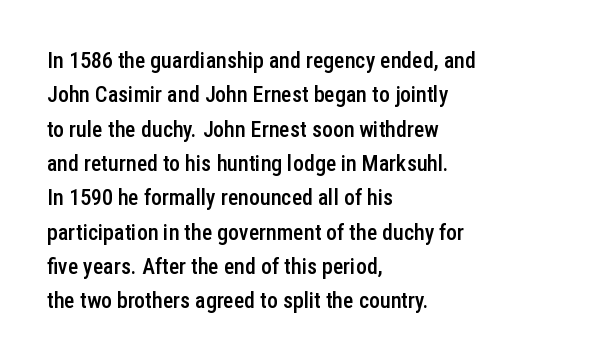
The image shows 22 px text type, upright; set left-aligned, normal line spacing (1.56x), normal letter spacing, not underlined.
